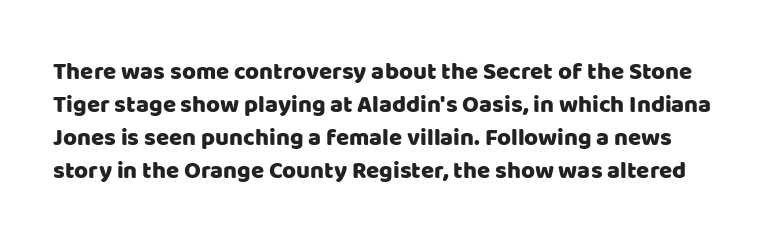
Q: Is the text italic (slanted)? A: No, it is upright.
Q: Is the text underlined? A: No.
Q: Is the spacing between letters normal or unusually wide? A: Normal.
Q: Is the spacing between lines tight, normal or loose? A: Normal.
